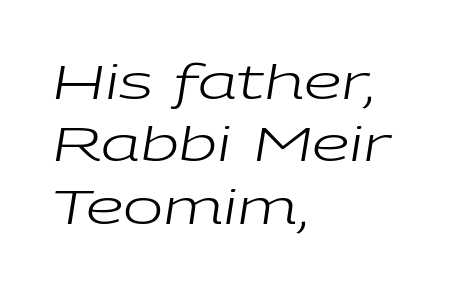
The image shows 48 px regular-weight, wide type, italic (leaning right); set left-aligned, normal line spacing (1.3x), normal letter spacing, not underlined; low stroke contrast and a medium x-height.
